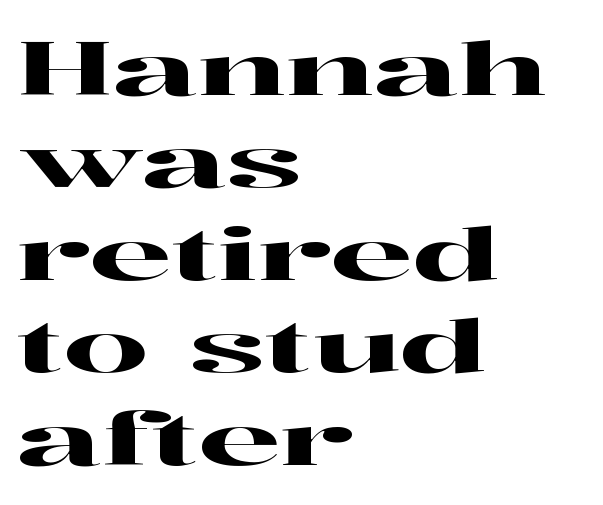
The image shows 74 px wide serif type, upright; set left-aligned, normal line spacing (1.25x), normal letter spacing, not underlined; high stroke contrast and a medium x-height.
